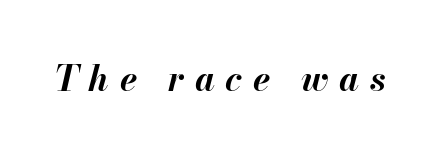
Compared with typical body copy, the letter spacing here is much looser. The passage shown is not underscored anywhere. Rendered with sloped, italic letterforms. Do the characters align in a grid? No, the font is proportional. The strokes are fattened all the way to bold.
